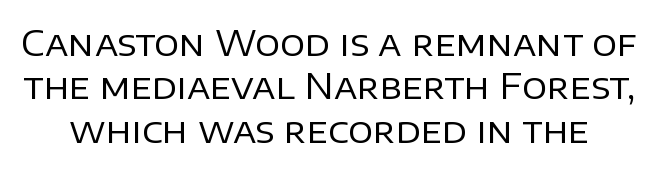
The image shows 35 px regular-weight sans-serif type, upright; set line spacing 1.24x, normal letter spacing, not underlined; low stroke contrast and a large x-height.
